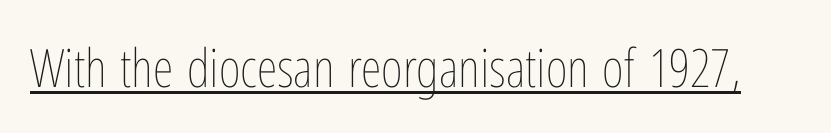
Underline: present. Character widths vary here, with narrow letters taking less room than wide ones. The weight would be labelled regular, book, light, or lighter still. A typesetter would call this zero additional tracking.
